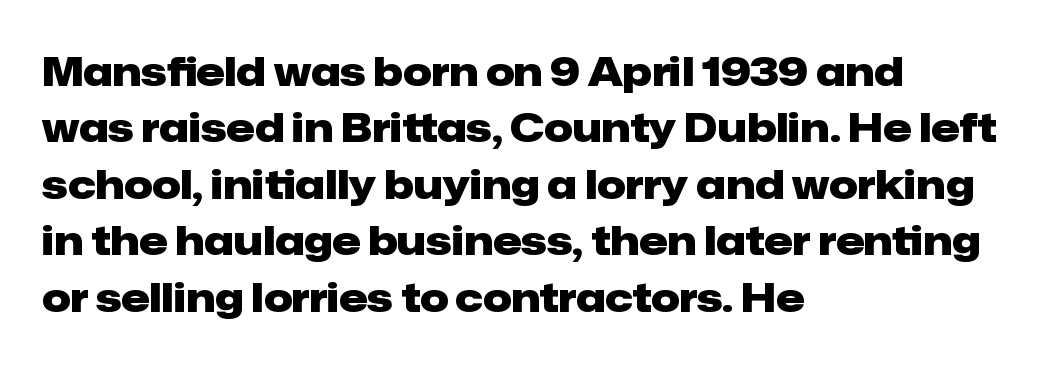
{"serif": "no", "italic": "no", "bold": "yes", "weight": "heavy", "width": "normal", "stroke_contrast": "low", "x_height": "medium", "monospaced": "no", "underline": "no", "align": "left", "line_spacing": "normal", "line_spacing_ratio": 1.41, "letter_spacing": "normal", "letter_spacing_em": 0.0, "glyph_px": 40}
